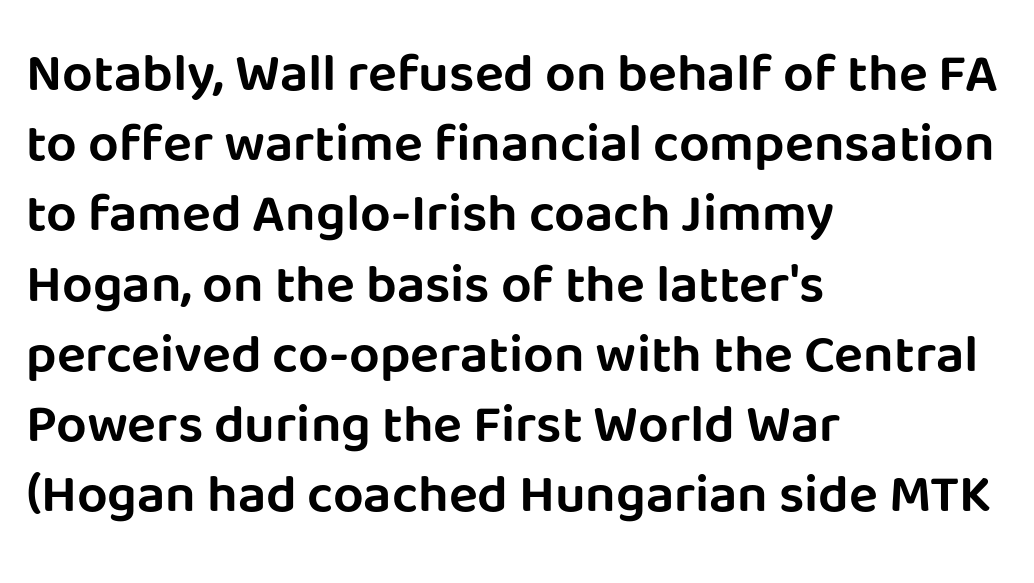
{"serif": "no", "italic": "no", "width": "normal", "stroke_contrast": "low", "x_height": "large", "monospaced": "no", "underline": "no", "align": "left", "line_spacing": "normal", "line_spacing_ratio": 1.3, "letter_spacing": "normal", "letter_spacing_em": 0.0, "glyph_px": 54}
